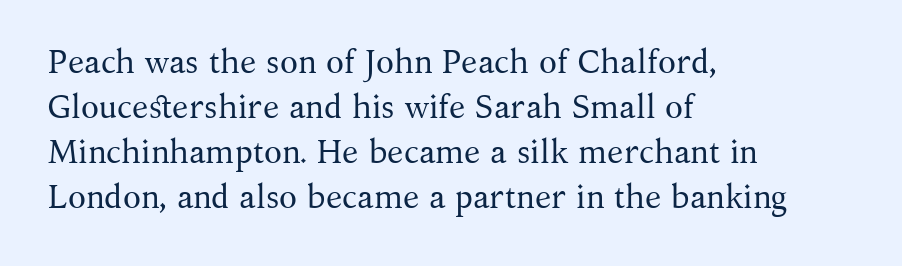
{"serif": "yes", "italic": "no", "bold": "no", "weight": "regular", "width": "normal", "stroke_contrast": "medium", "x_height": "medium", "monospaced": "no", "underline": "no", "align": "left", "line_spacing": "normal", "line_spacing_ratio": 1.36, "letter_spacing": "normal", "letter_spacing_em": 0.0, "glyph_px": 33}
